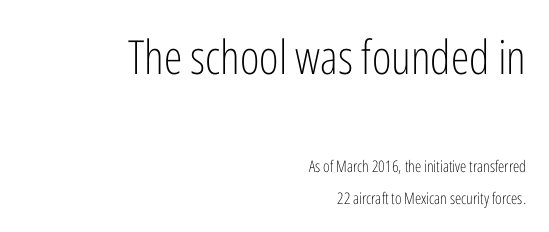
The image shows 47 px light, condensed sans-serif type, upright; set right-aligned, loose line spacing (1.99x), normal letter spacing, not underlined; the first (top) block is 2.94x larger; low stroke contrast and a medium x-height.
